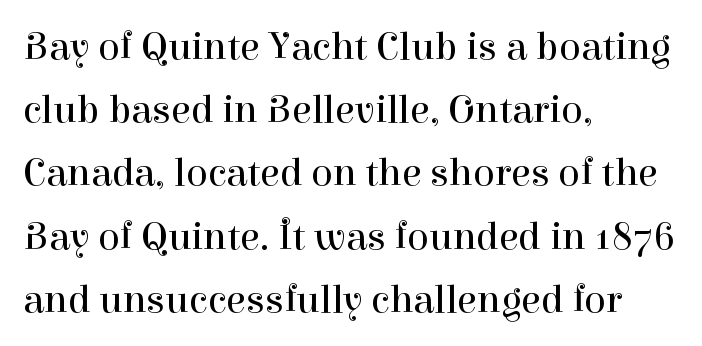
Q: Is the text bold? A: No.
Q: Is the text italic (slanted)? A: No, it is upright.
Q: Is the typeface a serif or a sans-serif typeface? A: Serif.
Q: Is the text underlined? A: No.
Q: How is the paragraph aligned? A: Left-aligned.
Q: Is the spacing between letters normal or unusually wide? A: Normal.
Q: Is the spacing between lines tight, normal or loose? A: Normal.
Q: Width (condensed, normal, or wide)? A: Normal.
Q: Stroke contrast? A: High.
Q: x-height? A: Medium.
Q: Monospaced? A: No.
